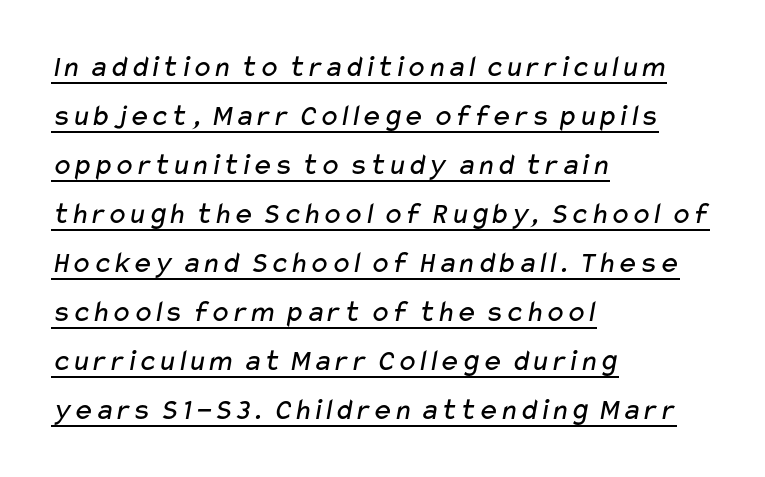
The image shows 31 px regular-weight, wide sans-serif type; set left-aligned, normal line spacing (1.58x), normal letter spacing, underlined; low stroke contrast and a medium x-height.
